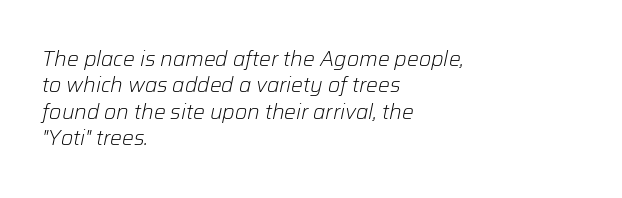
{"italic": "yes", "lean": "right", "slant_degrees": 12, "bold": "no", "underline": "no", "align": "left", "line_spacing": "normal", "line_spacing_ratio": 1.26, "letter_spacing": "normal", "letter_spacing_em": 0.0, "glyph_px": 21}
